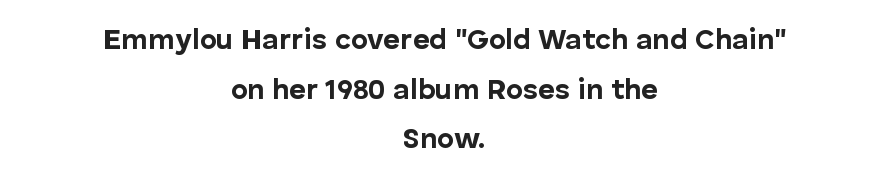
Q: Is the text bold? A: Yes.
Q: Is the text italic (slanted)? A: No, it is upright.
Q: Is the typeface a serif or a sans-serif typeface? A: Sans-serif.
Q: Is the text underlined? A: No.
Q: How is the paragraph aligned? A: Centered.
Q: Is the spacing between letters normal or unusually wide? A: Normal.
Q: Width (condensed, normal, or wide)? A: Normal.
Q: Stroke contrast? A: Low.
Q: x-height? A: Medium.
Q: Monospaced? A: No.
